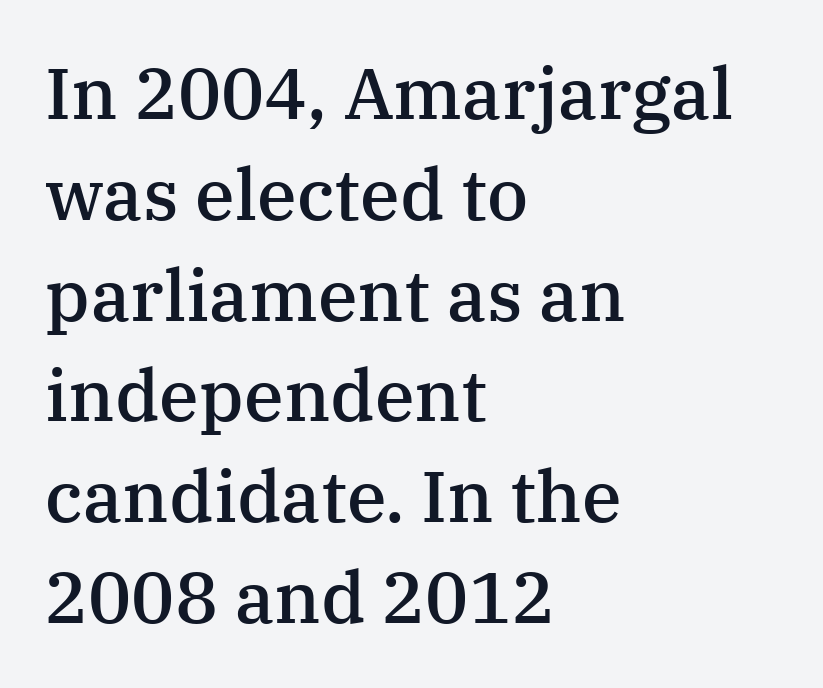
Q: Is the text bold? A: Semi-bold.
Q: Is the text italic (slanted)? A: No, it is upright.
Q: Is the typeface a serif or a sans-serif typeface? A: Serif.
Q: Is the text underlined? A: No.
Q: How is the paragraph aligned? A: Left-aligned.
Q: Is the spacing between letters normal or unusually wide? A: Normal.
Q: Is the spacing between lines tight, normal or loose? A: Normal.
Q: Width (condensed, normal, or wide)? A: Normal.
Q: Stroke contrast? A: Medium.
Q: x-height? A: Medium.
Q: Monospaced? A: No.
